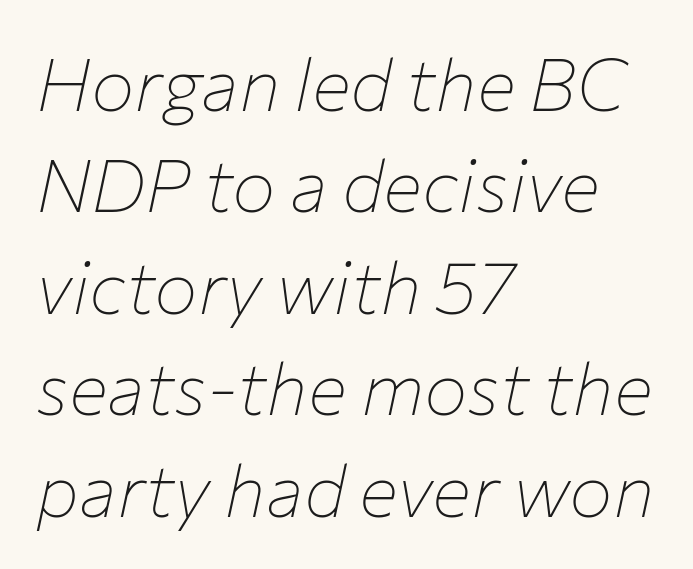
Q: Is the text bold? A: No.
Q: Is the text italic (slanted)? A: Yes, it leans right by about 12 degrees.
Q: Is the text underlined? A: No.
Q: How is the paragraph aligned? A: Left-aligned.
Q: Is the spacing between letters normal or unusually wide? A: Normal.
Q: Is the spacing between lines tight, normal or loose? A: Normal.
Q: Width (condensed, normal, or wide)? A: Normal.
Q: Stroke contrast? A: Low.
Q: x-height? A: Medium.
Q: Monospaced? A: No.
